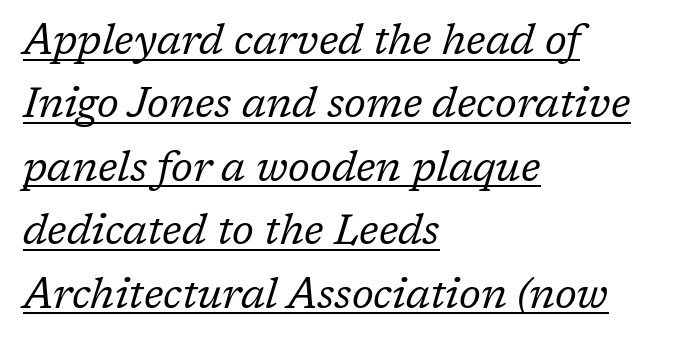
The image shows 42 px regular-weight serif type, italic (leaning right); set left-aligned, normal line spacing (1.51x), normal letter spacing, underlined; low stroke contrast and a medium x-height.
